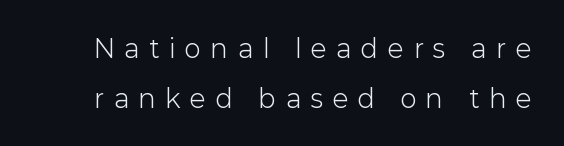
The letters look calm and open, with moderate or lighter stems. Rendered with straight, roman letterforms. Honestly, there is no underline to notice here at all. Rows of type keep a wide berth in the vertical direction. Tracking here is generous; glyphs stand well apart from one another.
